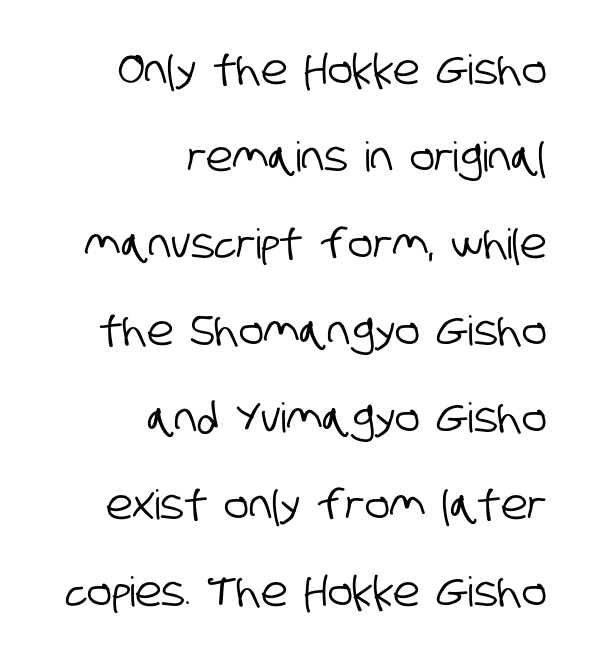
The line texture is even and compact thanks to regular tracking. In CSS terms this would be text-align: right. Do the characters align in a grid? No, the font is proportional. Line spacing here is loose. A sans-serif font was chosen for this passage.
